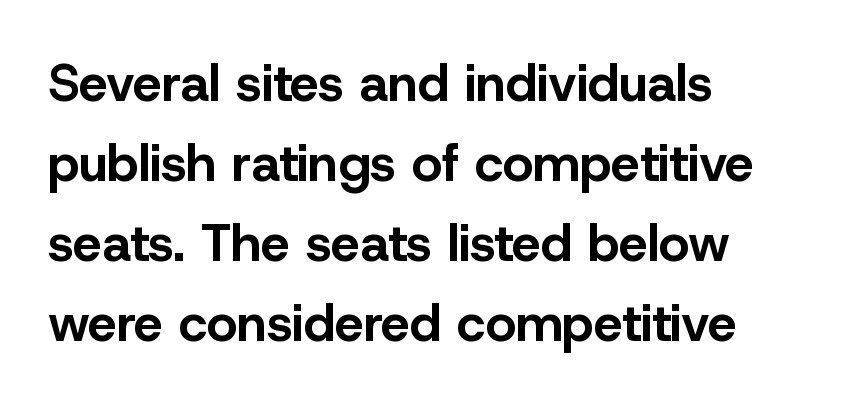
Q: Is the text bold? A: Yes.
Q: Is the text italic (slanted)? A: No, it is upright.
Q: Is the typeface a serif or a sans-serif typeface? A: Sans-serif.
Q: Is the text underlined? A: No.
Q: How is the paragraph aligned? A: Left-aligned.
Q: Is the spacing between letters normal or unusually wide? A: Normal.
Q: Is the spacing between lines tight, normal or loose? A: Normal.
Q: Width (condensed, normal, or wide)? A: Normal.
Q: Stroke contrast? A: Low.
Q: x-height? A: Medium.
Q: Monospaced? A: No.
